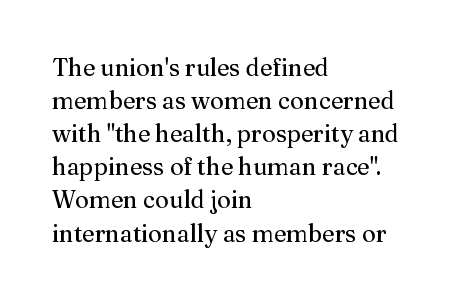
The image shows 24 px text type, upright; set left-aligned, normal line spacing (1.38x), normal letter spacing, not underlined.
